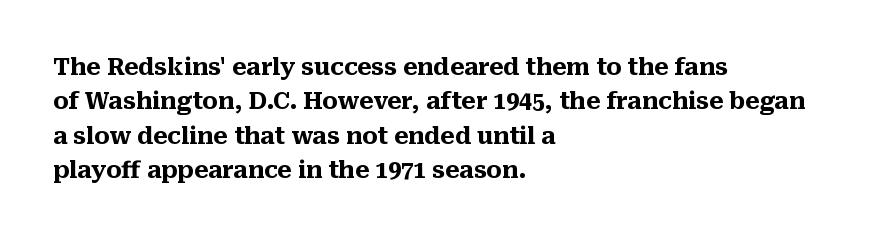
The image shows 23 px bold type, upright; set left-aligned, normal line spacing (1.5x), normal letter spacing, not underlined.
